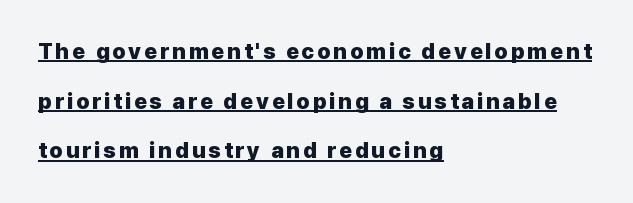
Italic: no, the glyphs are upright roman. Typesetter's note: full bold, strokes at maximum text heaviness. Leading: increased. Is there an underline? Yes — a line sits under the letters.
